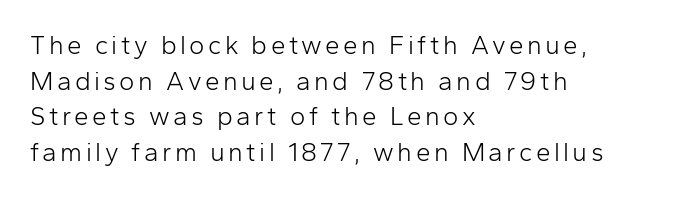
The image shows 26 px text type, upright; set left-aligned, normal line spacing (1.37x), not underlined.
